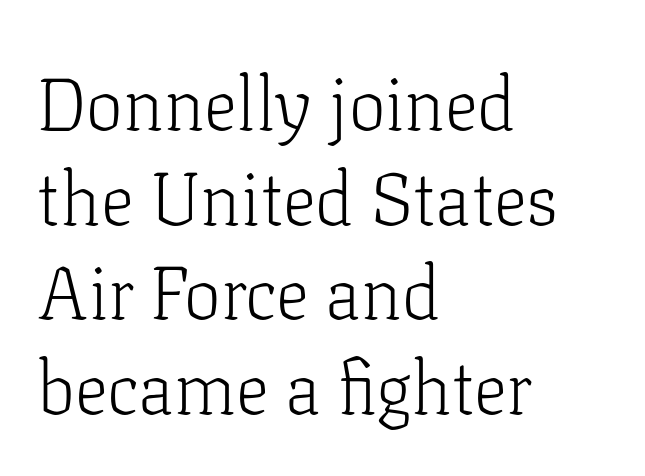
Each stroke keeps to a modest, everyday thickness or less. Normally led — the rows are evenly, conventionally spaced. Yep, those are serifs on the letters. This rendering leaves character spacing at its baseline value. Casual observation: everything's shoved over to the left.
